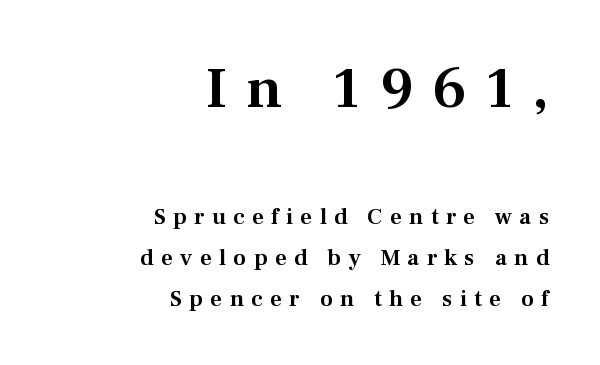
{"serif": "yes", "italic": "no", "width": "normal", "stroke_contrast": "medium", "x_height": "medium", "monospaced": "no", "underline": "no", "align": "right", "line_spacing_ratio": 1.78, "letter_spacing": "wide", "letter_spacing_em": 0.32, "larger_block": "first", "size_ratio": 2.52, "glyph_px": 58}
